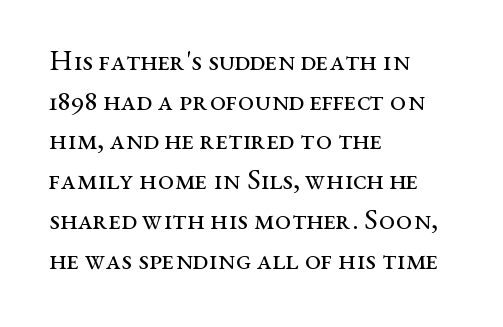
The font's upright variant was chosen for this text. The rendering anchors every line to the left-hand side. In terms of leading, this rendering sits right in the middle. Stems and bowls with no extra thickness — not bold. Nobody touched the tracking dial on this one. Each letter's strokes conclude with small projecting serifs.
